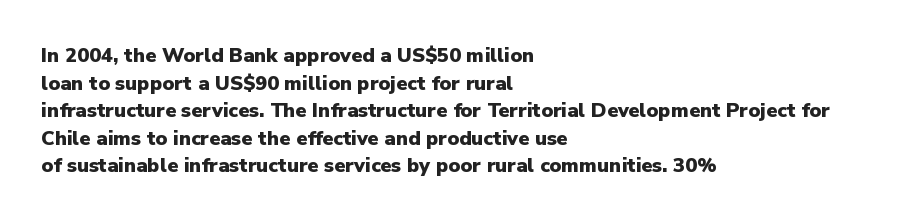
Is the letter spacing exaggerated? No — it looks like the ordinary default. Does the weight exceed regular? Yes, all the way to bold. Layout note: lines flush left. Notice how the stems are strictly vertical — no italics here.
